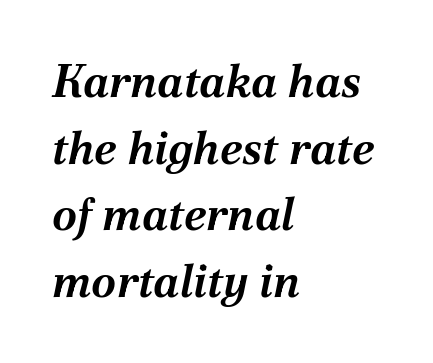
{"italic": "yes", "lean": "right", "slant_degrees": 12, "bold": "yes", "weight": "bold", "width": "normal", "stroke_contrast": "medium", "x_height": "medium", "monospaced": "no", "underline": "no", "align": "left", "line_spacing": "normal", "line_spacing_ratio": 1.48, "letter_spacing": "normal", "letter_spacing_em": 0.0, "glyph_px": 45}
